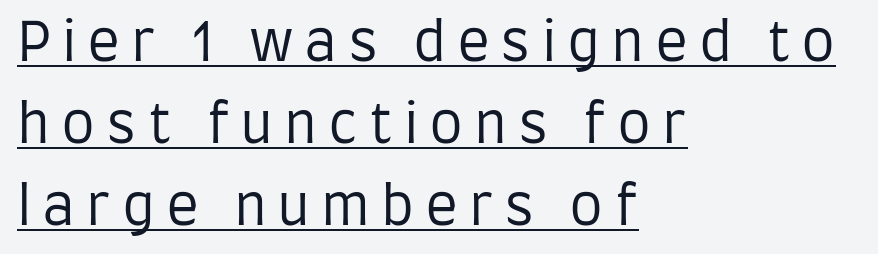
Look at the tracking — it's clearly loosened, letters drifting apart. Interline gaps are of average width in this sample. Nothing sits at the stroke ends, so this counts as sans-serif. The face used here appears with an underline applied. In CSS terms this would be text-align: left. Proportional: the letters do not fall into vertical columns.
